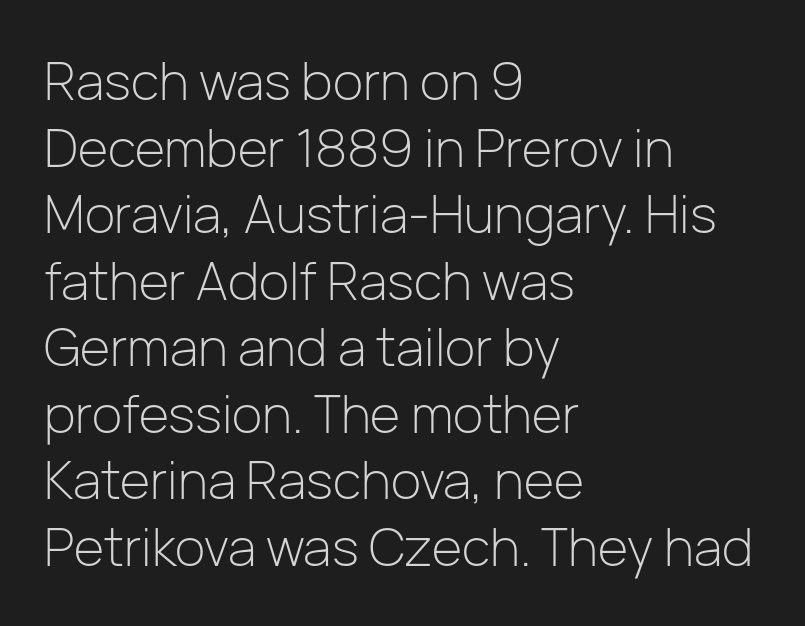
{"serif": "no", "italic": "no", "bold": "no", "weight": "light", "width": "normal", "stroke_contrast": "low", "x_height": "medium", "monospaced": "no", "underline": "no", "align": "left", "line_spacing": "normal", "line_spacing_ratio": 1.28, "letter_spacing": "normal", "letter_spacing_em": 0.0, "glyph_px": 52}
